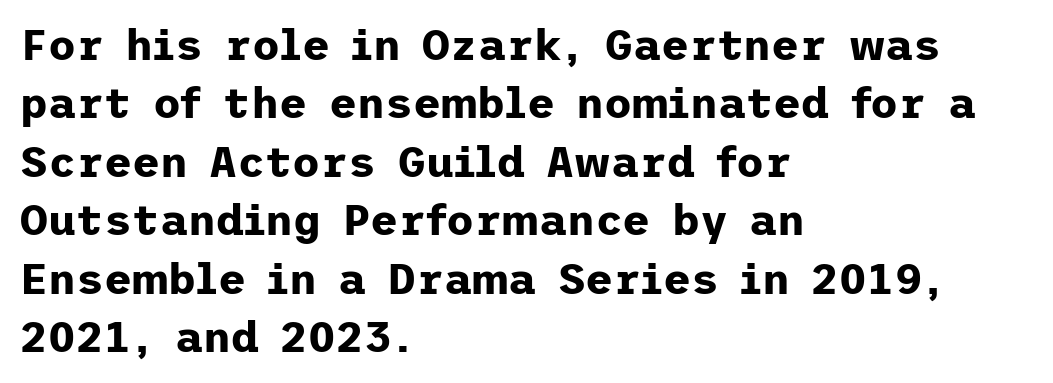
{"serif": "no", "italic": "no", "bold": "yes", "weight": "bold", "width": "normal", "stroke_contrast": "low", "x_height": "medium", "underline": "no", "align": "left", "line_spacing": "normal", "line_spacing_ratio": 1.36, "letter_spacing": "normal", "letter_spacing_em": 0.0, "glyph_px": 43}
